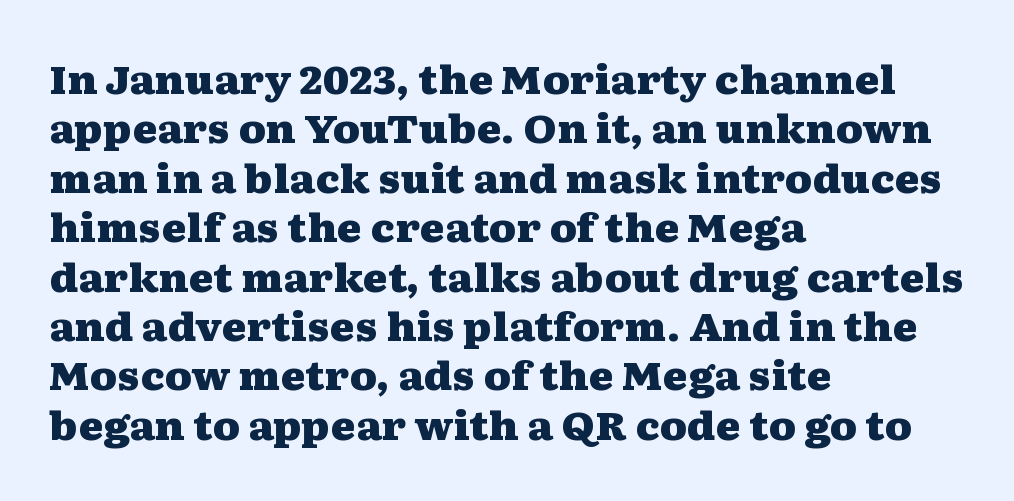
{"serif": "yes", "italic": "no", "bold": "yes", "weight": "heavy", "width": "wide", "stroke_contrast": "medium", "x_height": "medium", "monospaced": "no", "underline": "no", "align": "left", "line_spacing": "normal", "line_spacing_ratio": 1.3, "letter_spacing": "normal", "letter_spacing_em": 0.0, "glyph_px": 38}
